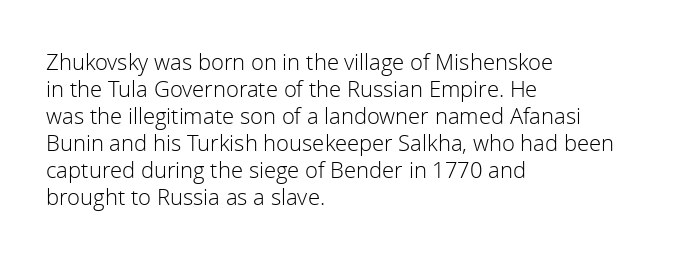
The image shows 22 px text type, upright; set left-aligned, line spacing 1.23x, normal letter spacing, not underlined.
